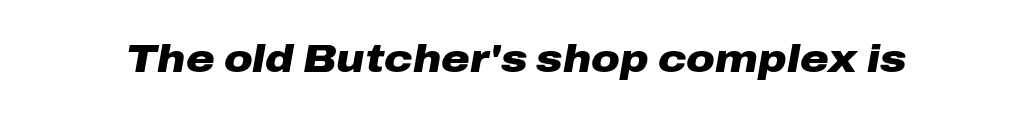
Q: Is the text bold? A: Yes.
Q: Is the text italic (slanted)? A: Yes, it leans right by about 10 degrees.
Q: Is the text underlined? A: No.
Q: Is the spacing between letters normal or unusually wide? A: Normal.
Q: Width (condensed, normal, or wide)? A: Wide.
Q: Stroke contrast? A: Low.
Q: x-height? A: Medium.
Q: Monospaced? A: No.
